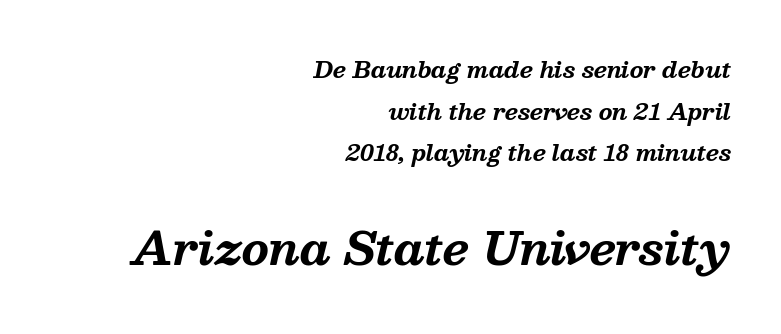
Leftover space on each line is placed entirely before the opening word. Clear beneath every line of the passage. The passage shown is typed in a proportional face where columns would drift. Characters follow at the spacing the type designer built in. A student would notice the bottom passage is typeset larger than what precedes it. Slant detected: the letters are inclined.
